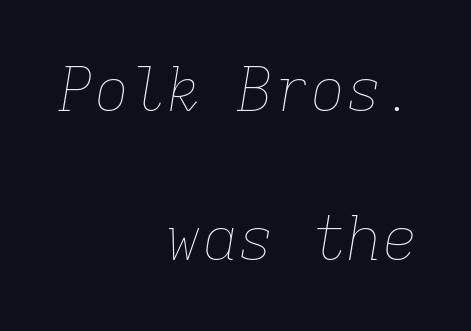
Q: Is the text bold? A: No.
Q: Is the text italic (slanted)? A: Yes, it leans right by about 9 degrees.
Q: Is the text underlined? A: No.
Q: How is the paragraph aligned? A: Right-aligned.
Q: Is the spacing between letters normal or unusually wide? A: Normal.
Q: Is the spacing between lines tight, normal or loose? A: Loose.
Q: Width (condensed, normal, or wide)? A: Normal.
Q: Stroke contrast? A: Low.
Q: x-height? A: Medium.
Q: Monospaced? A: Yes.
